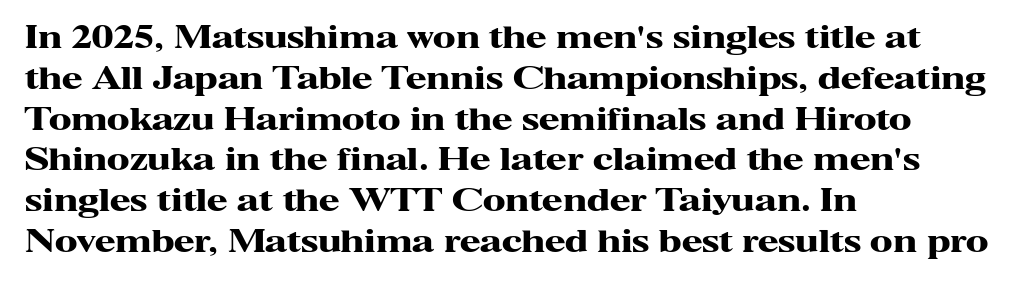
The rendering uses natural spacing where letterforms have individual widths. The rendering uses a bold face; every stroke is thick and dark. The face used here is seriffed, in the tradition of book romans. No word sits above an underline. Rendered with straight, roman letterforms.
